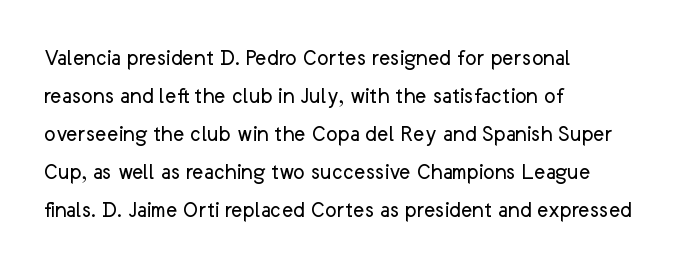
Caption: standard tracking, unaltered. How would I describe the line gaps? Plain and ordinary. Notice how the stems are strictly vertical — no italics here. The typeface has the unassuming heft of standard copy or less. The lines are quadded left.
